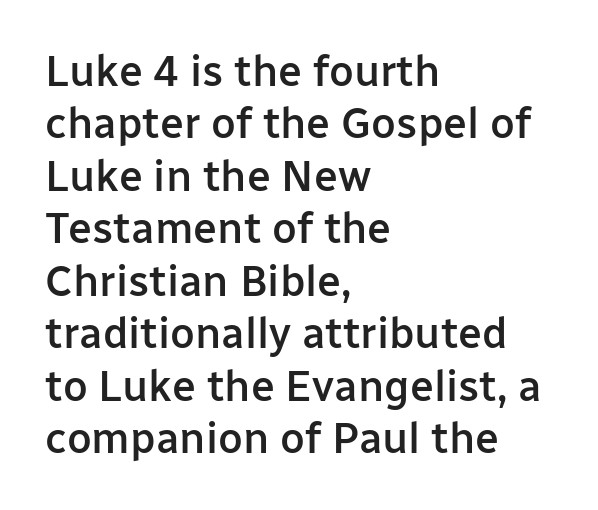
Q: Is the text bold? A: Semi-bold.
Q: Is the text italic (slanted)? A: No, it is upright.
Q: Is the typeface a serif or a sans-serif typeface? A: Sans-serif.
Q: Is the text underlined? A: No.
Q: How is the paragraph aligned? A: Left-aligned.
Q: Is the spacing between letters normal or unusually wide? A: Normal.
Q: Width (condensed, normal, or wide)? A: Normal.
Q: Stroke contrast? A: Low.
Q: x-height? A: Medium.
Q: Monospaced? A: No.
